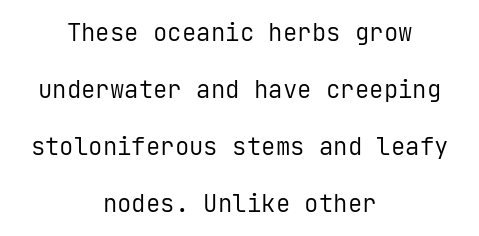
Compared with typical body copy, the letter spacing here is the same. The typeface has the unassuming heft of standard copy or less. Does the lettering tilt? It doesn't — this is upright. Vertically, the passage feels expansive, rows floating well apart.
